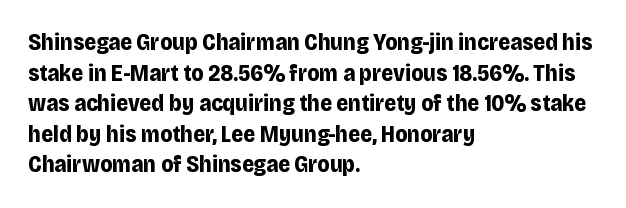
{"italic": "no", "bold": "yes", "underline": "no", "align": "left", "line_spacing": "normal", "line_spacing_ratio": 1.33, "letter_spacing": "normal", "letter_spacing_em": 0.0, "glyph_px": 23}
